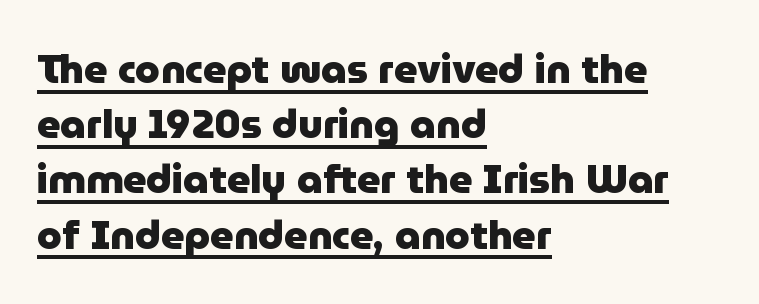
Observe the ordinary spacing: letters are neighbours, not strangers. This sample carries an underscore along the baseline area. The passage shown is typed in a proportional face where columns would drift. Posture: upright roman. What kind of face is this? One without serifs — a sans. Successive baselines arrive at the customary interval.
